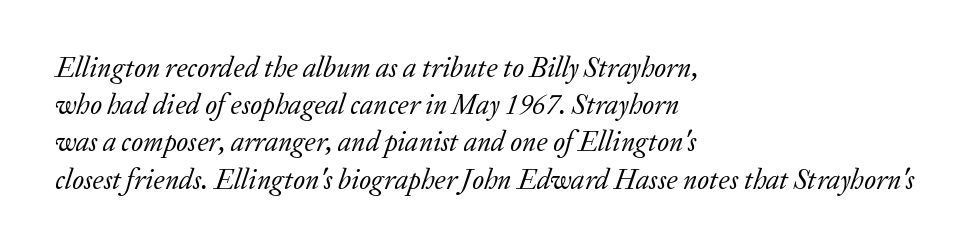
The image shows 28 px regular-weight serif type, italic (leaning right); set left-aligned, normal line spacing (1.33x), normal letter spacing, not underlined; low stroke contrast and a medium x-height.
